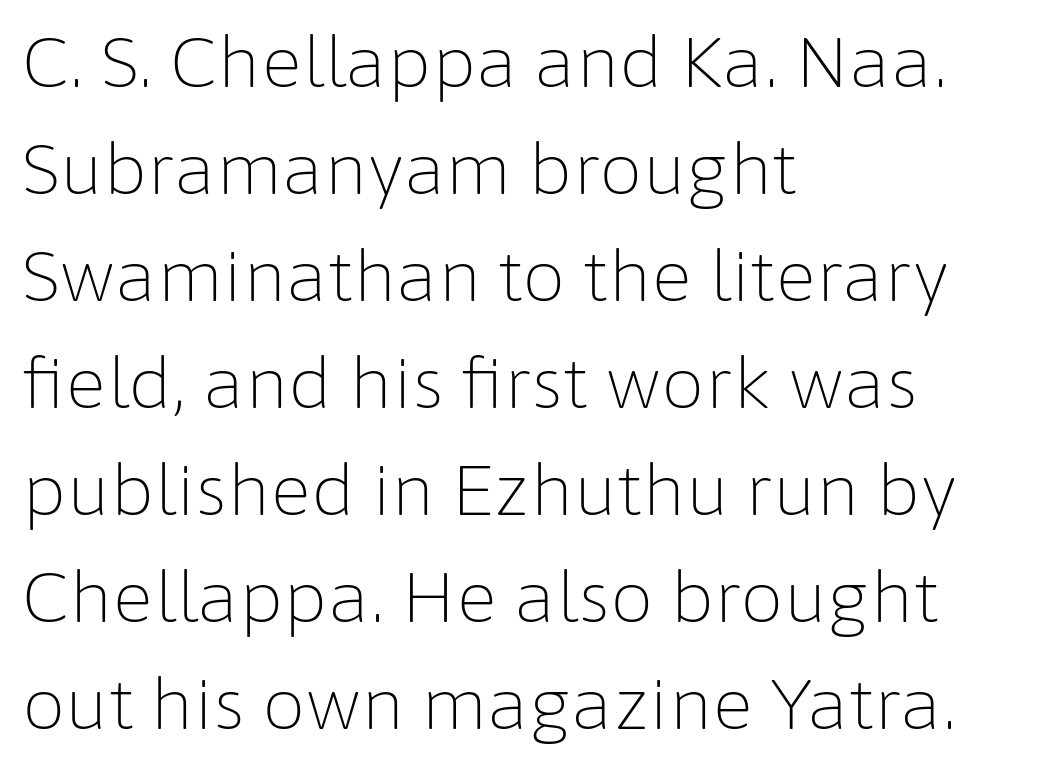
No italicization has been applied; the sample stays upright. Has an underline been added? It has not. Regarding serifs, this sample does without them. The paragraph has a hard left edge and a soft right edge. This sample has the flowing, uneven cadence of proportional lettering.
